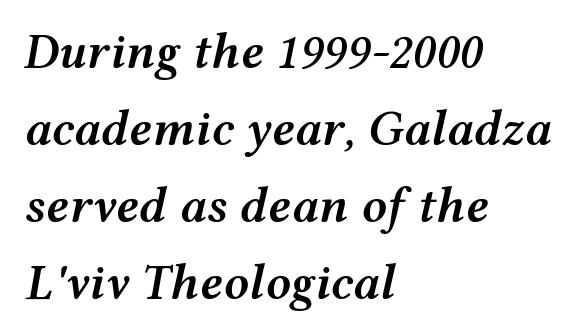
The image shows 50 px semibold, wide type, italic (leaning right); set left-aligned, normal line spacing (1.54x), normal letter spacing, not underlined; medium stroke contrast and a medium x-height.
